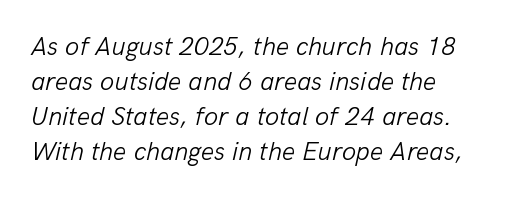
{"italic": "yes", "lean": "right", "slant_degrees": 13, "bold": "no", "underline": "no", "line_spacing": "normal", "line_spacing_ratio": 1.34, "letter_spacing": "normal", "letter_spacing_em": 0.0, "glyph_px": 26}
